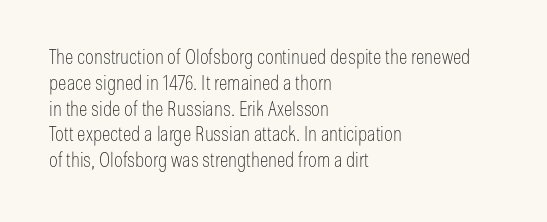
The image shows 20 px text type, upright; set left-aligned, normal line spacing (1.29x), normal letter spacing, not underlined.
